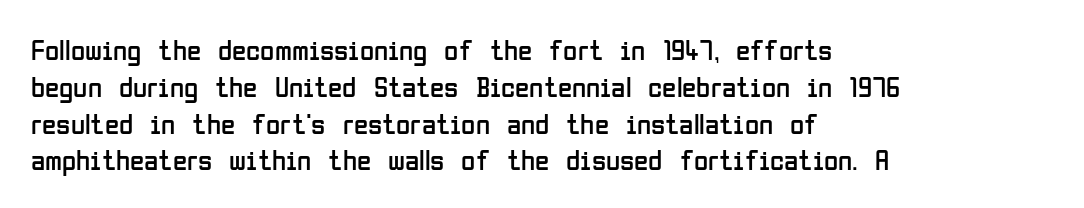
Q: Is the text bold? A: No.
Q: Is the text italic (slanted)? A: No, it is upright.
Q: Is the typeface a serif or a sans-serif typeface? A: Sans-serif.
Q: Is the text underlined? A: No.
Q: How is the paragraph aligned? A: Left-aligned.
Q: Is the spacing between letters normal or unusually wide? A: Normal.
Q: Is the spacing between lines tight, normal or loose? A: Normal.
Q: Width (condensed, normal, or wide)? A: Condensed.
Q: Stroke contrast? A: Low.
Q: x-height? A: Medium.
Q: Monospaced? A: No.
